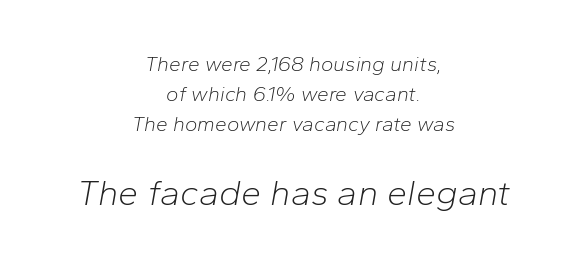
{"italic": "yes", "lean": "right", "slant_degrees": 10, "bold": "no", "weight": "light", "width": "normal", "stroke_contrast": "low", "x_height": "medium", "monospaced": "no", "underline": "no", "align": "center", "line_spacing": "normal", "line_spacing_ratio": 1.43, "letter_spacing": "normal", "letter_spacing_em": 0.0, "larger_block": "second", "size_ratio": 1.71, "glyph_px": 36}
